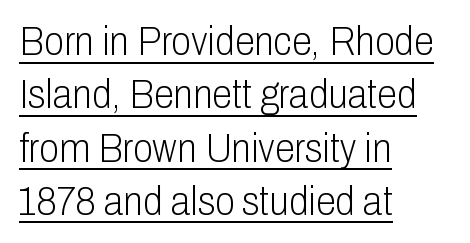
The image shows 41 px light, condensed sans-serif type, upright; set left-aligned, normal line spacing (1.3x), normal letter spacing, underlined; low stroke contrast and a medium x-height.
